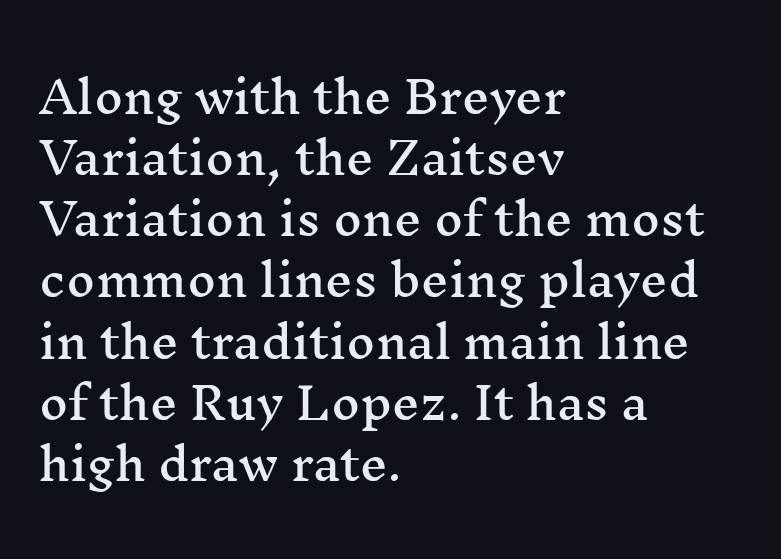
The designer left line spacing at the default. Bare-footed words on every line. Classification — serif. A typesetter would call this proportional, since set widths differ per character. Does the lettering tilt? It doesn't — this is upright.
